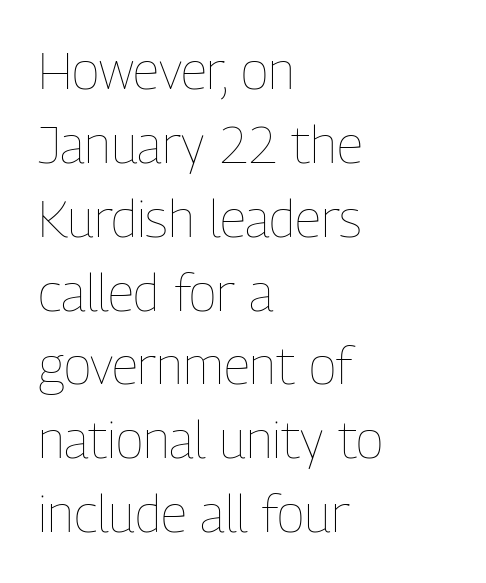
Q: Is the text bold? A: No.
Q: Is the text italic (slanted)? A: No, it is upright.
Q: Is the text underlined? A: No.
Q: How is the paragraph aligned? A: Left-aligned.
Q: Is the spacing between letters normal or unusually wide? A: Normal.
Q: Is the spacing between lines tight, normal or loose? A: Normal.
Q: Width (condensed, normal, or wide)? A: Condensed.
Q: Stroke contrast? A: Low.
Q: x-height? A: Medium.
Q: Monospaced? A: No.
